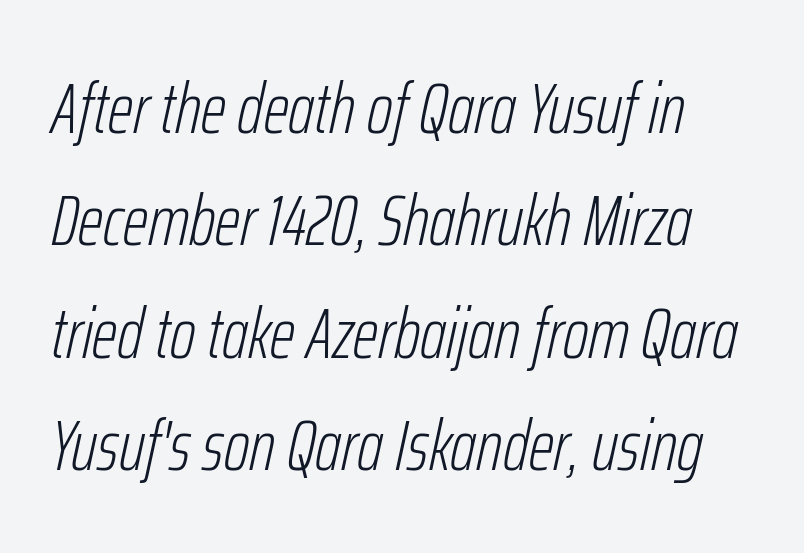
Q: Is the text bold? A: No.
Q: Is the text italic (slanted)? A: Yes, it leans right by about 12 degrees.
Q: Is the text underlined? A: No.
Q: Is the spacing between letters normal or unusually wide? A: Normal.
Q: Is the spacing between lines tight, normal or loose? A: Normal.
Q: Width (condensed, normal, or wide)? A: Condensed.
Q: Stroke contrast? A: Low.
Q: x-height? A: Medium.
Q: Monospaced? A: No.
